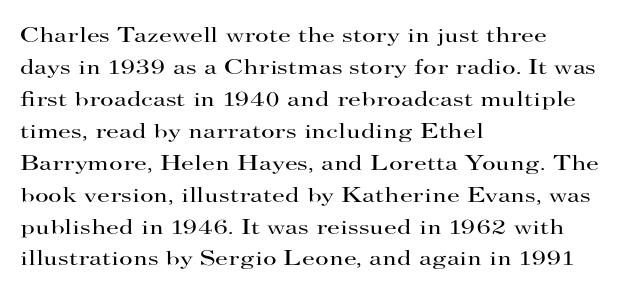
{"italic": "no", "bold": "no", "underline": "no", "align": "left", "line_spacing": "normal", "line_spacing_ratio": 1.52, "letter_spacing": "normal", "letter_spacing_em": 0.0, "glyph_px": 21}
